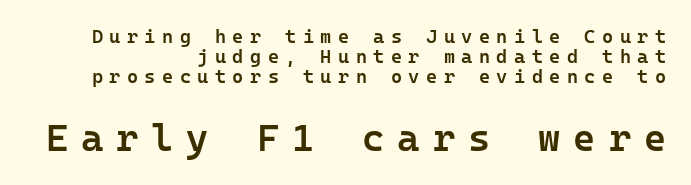
The letters carry no serifs — their stems end cleanly without finishing strokes. Clear beneath every line of the passage. The letterforms stand isolated, each surrounded by extra space. Layout note: lines flush right.
